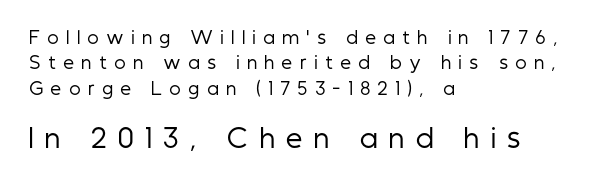
{"italic": "no", "bold": "no", "underline": "no", "align": "left", "line_spacing": "normal", "line_spacing_ratio": 1.5, "letter_spacing": "wide", "letter_spacing_em": 0.45, "larger_block": "second", "size_ratio": 1.53, "glyph_px": 26}
